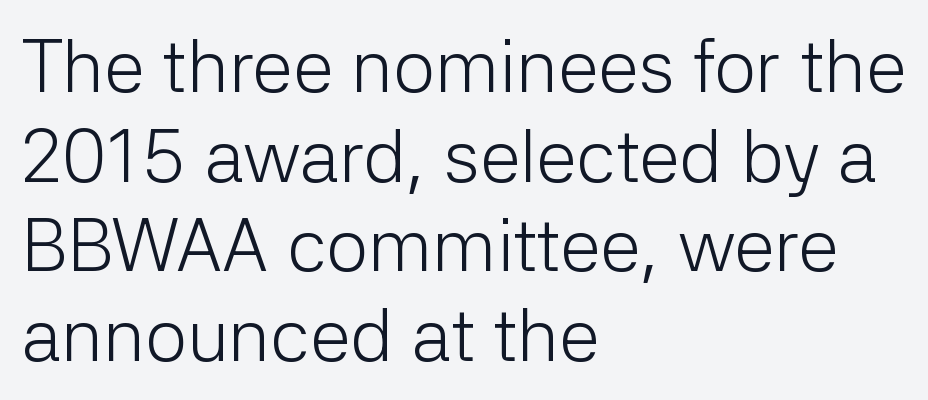
No feet cap the strokes, marking this as sans-serif type. Is the block centered? No — it sits flush against the left margin. The words here are not underlined. Letter spacing: default. Every character sits straight up, as roman type does.
